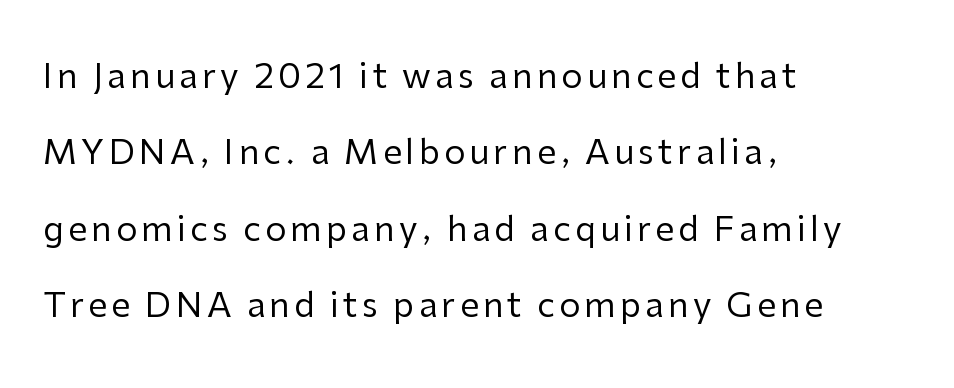
Q: Is the text bold? A: No.
Q: Is the text italic (slanted)? A: No, it is upright.
Q: Is the typeface a serif or a sans-serif typeface? A: Sans-serif.
Q: Is the text underlined? A: No.
Q: How is the paragraph aligned? A: Left-aligned.
Q: Is the spacing between lines tight, normal or loose? A: Loose.
Q: Width (condensed, normal, or wide)? A: Normal.
Q: Stroke contrast? A: Low.
Q: x-height? A: Medium.
Q: Monospaced? A: No.
